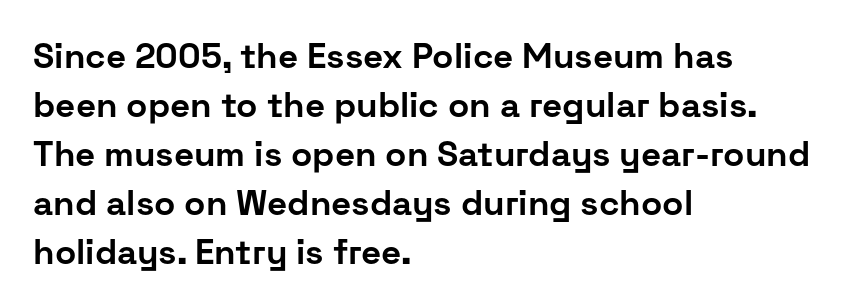
Any mark beneath the type? The region is blank. You can tell from the bare stems that sans-serif type was used. Interline gaps are of average width in this sample. Nope, not italic — everything's standing straight. The setting favours the left margin, as ordinary paragraphs usually do.
